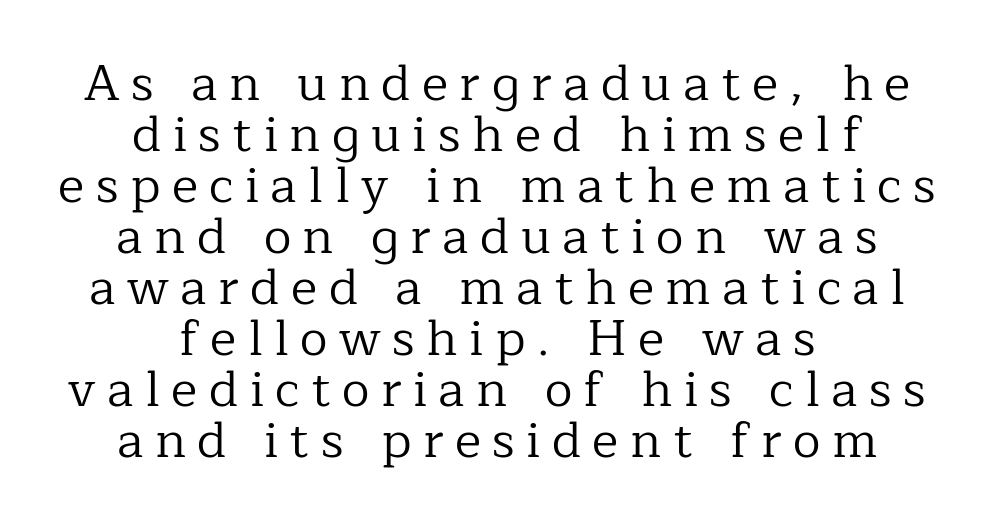
In terms of leading, this rendering errs on the cramped side. The rendering positions every line midway between the sides. Observe the wide spacing: letters keep a clear distance from each other. The letters look calm and open, with moderate or lighter stems. The passage shown is typed in a proportional face where columns would drift.
